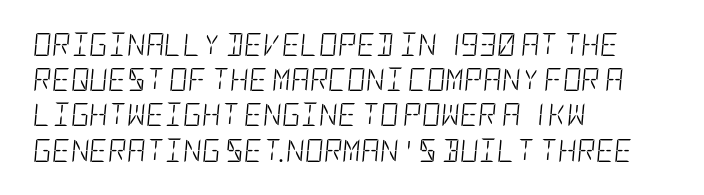
{"italic": "yes", "lean": "right", "slant_degrees": 5, "bold": "no", "underline": "no", "align": "left", "line_spacing": "normal", "line_spacing_ratio": 1.53, "letter_spacing": "normal", "letter_spacing_em": 0.0, "glyph_px": 23}
